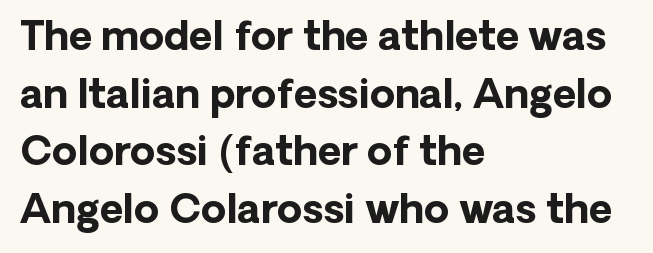
The image shows 40 px bold sans-serif type, upright; set left-aligned, normal line spacing (1.44x), normal letter spacing, not underlined; low stroke contrast and a medium x-height.
